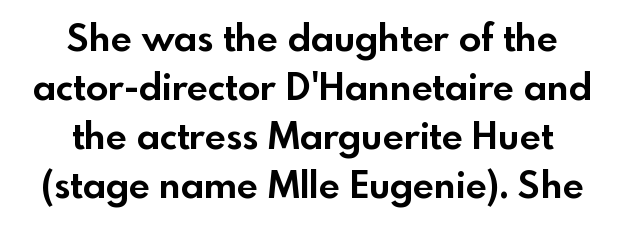
The image shows 37 px bold sans-serif type, upright; set centered, normal line spacing (1.32x), normal letter spacing, not underlined; a small x-height.
